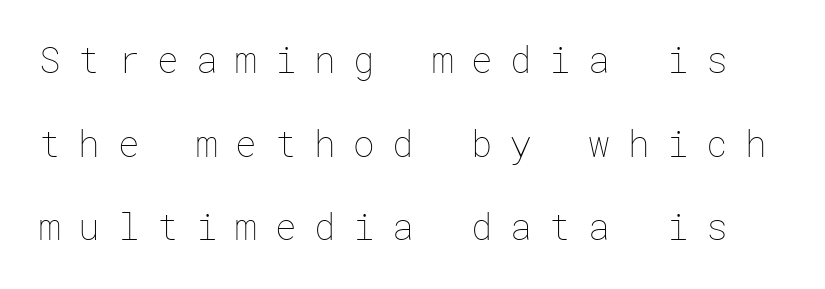
The image shows 36 px thin type, upright; set loose line spacing (2.32x), unusually wide letter spacing (+0.49 em), not underlined; low stroke contrast and a medium x-height.
